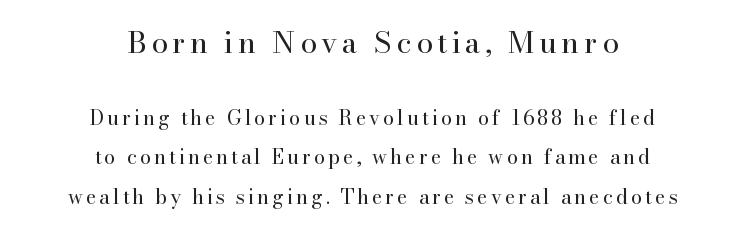
The image shows 30 px regular-weight serif type, upright; set centered, loose line spacing (1.97x), not underlined; the first (top) block is 1.5x larger; high stroke contrast and a small x-height.
